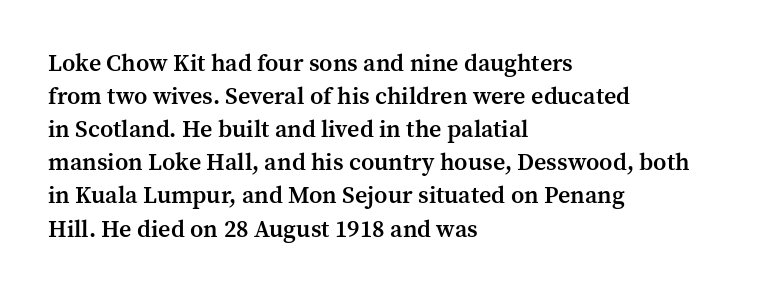
{"italic": "no", "bold": "semi", "underline": "no", "align": "left", "line_spacing": "normal", "line_spacing_ratio": 1.38, "letter_spacing": "normal", "letter_spacing_em": 0.0, "glyph_px": 24}
